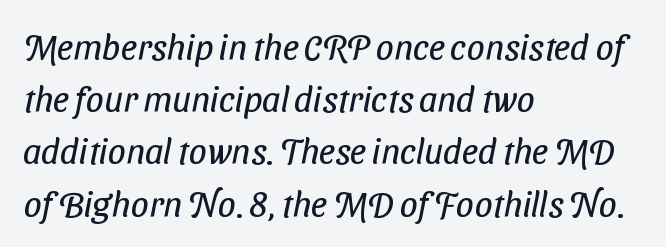
The image shows 36 px regular-weight, condensed sans-serif type; set left-aligned, normal line spacing (1.45x), normal letter spacing, not underlined; low stroke contrast and a medium x-height.
